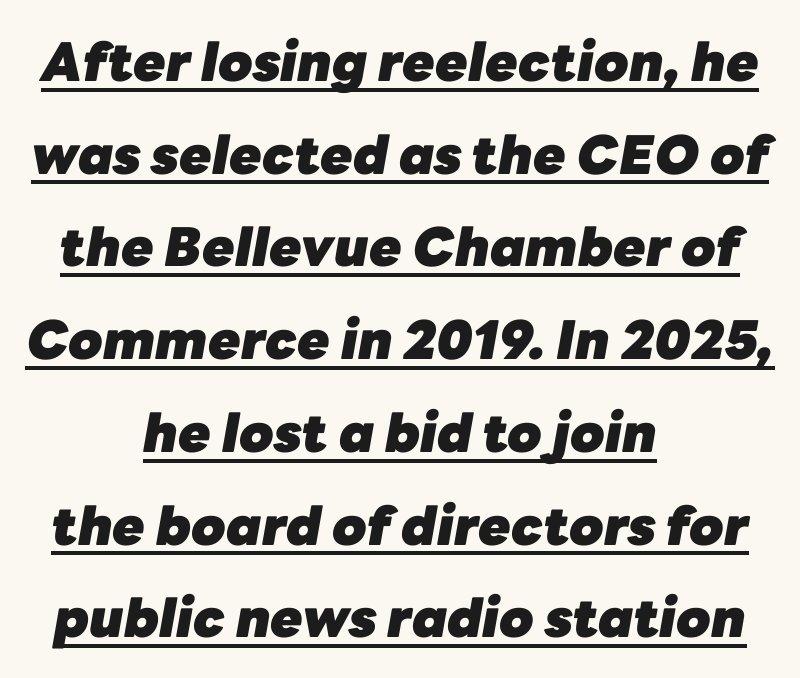
{"italic": "yes", "lean": "right", "slant_degrees": 10, "bold": "yes", "weight": "heavy", "width": "normal", "stroke_contrast": "low", "x_height": "medium", "monospaced": "no", "underline": "yes", "align": "center", "line_spacing_ratio": 1.75, "letter_spacing": "normal", "letter_spacing_em": 0.0, "glyph_px": 53}
